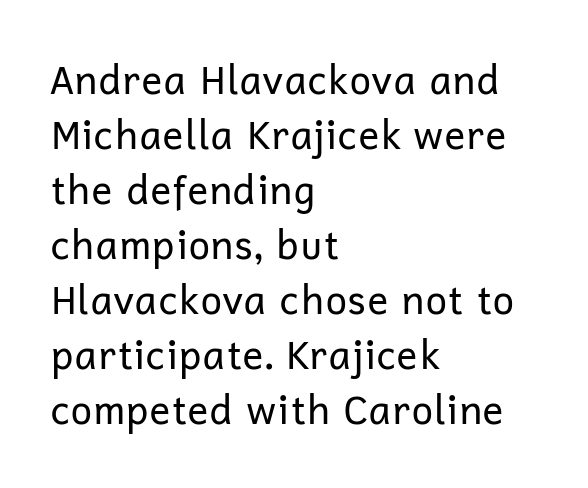
{"serif": "no", "italic": "no", "bold": "no", "weight": "regular", "width": "normal", "stroke_contrast": "low", "x_height": "medium", "monospaced": "no", "underline": "no", "align": "left", "line_spacing": "normal", "line_spacing_ratio": 1.41, "letter_spacing": "normal", "letter_spacing_em": 0.0, "glyph_px": 39}
